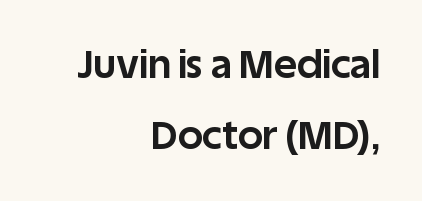
Q: Is the text bold? A: Yes.
Q: Is the text italic (slanted)? A: No, it is upright.
Q: Is the typeface a serif or a sans-serif typeface? A: Sans-serif.
Q: Is the text underlined? A: No.
Q: How is the paragraph aligned? A: Right-aligned.
Q: Is the spacing between letters normal or unusually wide? A: Normal.
Q: Width (condensed, normal, or wide)? A: Normal.
Q: Stroke contrast? A: Low.
Q: x-height? A: Large.
Q: Monospaced? A: No.
